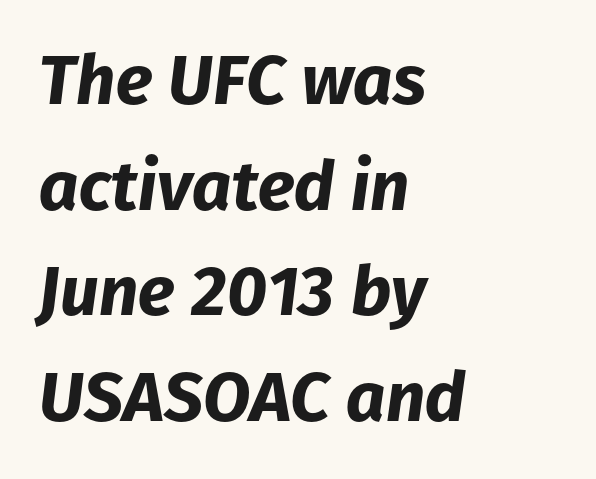
{"italic": "yes", "lean": "right", "slant_degrees": 8, "bold": "yes", "weight": "bold", "width": "normal", "stroke_contrast": "low", "x_height": "medium", "monospaced": "no", "underline": "no", "align": "left", "line_spacing": "normal", "line_spacing_ratio": 1.53, "letter_spacing": "normal", "letter_spacing_em": 0.0, "glyph_px": 69}
